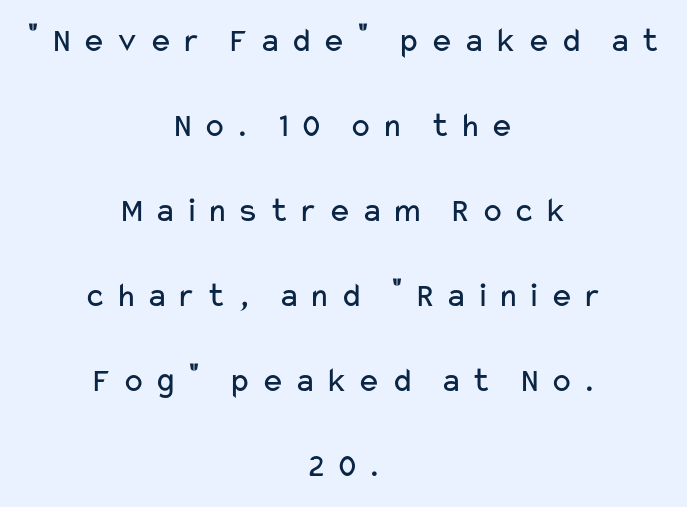
Q: Is the text bold? A: No.
Q: Is the text italic (slanted)? A: No, it is upright.
Q: Is the typeface a serif or a sans-serif typeface? A: Sans-serif.
Q: Is the text underlined? A: No.
Q: How is the paragraph aligned? A: Centered.
Q: Is the spacing between letters normal or unusually wide? A: Unusually wide.
Q: Is the spacing between lines tight, normal or loose? A: Loose.
Q: Width (condensed, normal, or wide)? A: Wide.
Q: Stroke contrast? A: Low.
Q: x-height? A: Medium.
Q: Monospaced? A: No.
